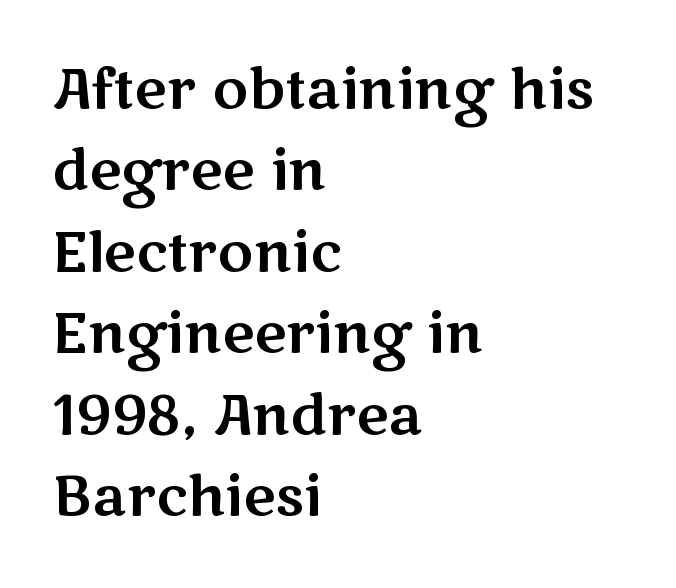
Q: Is the text italic (slanted)? A: No, it is upright.
Q: Is the typeface a serif or a sans-serif typeface? A: Sans-serif.
Q: Is the text underlined? A: No.
Q: How is the paragraph aligned? A: Left-aligned.
Q: Is the spacing between letters normal or unusually wide? A: Normal.
Q: Is the spacing between lines tight, normal or loose? A: Normal.
Q: Width (condensed, normal, or wide)? A: Wide.
Q: Stroke contrast? A: Medium.
Q: x-height? A: Medium.
Q: Monospaced? A: No.
